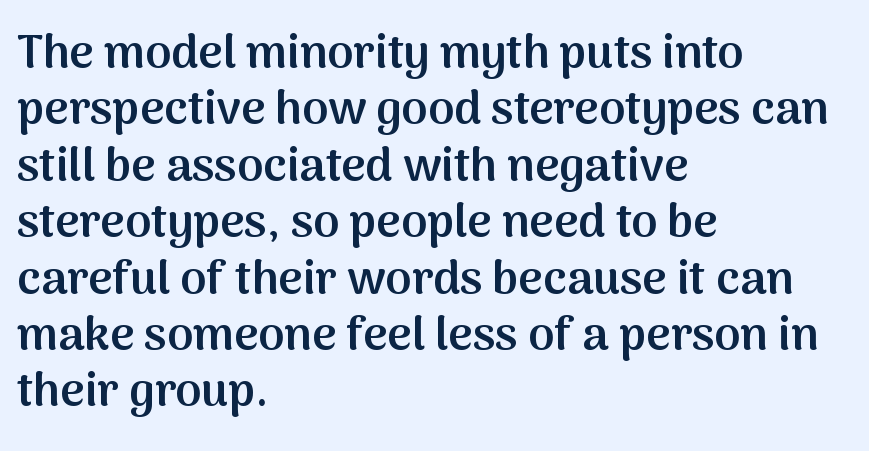
Type style note: lacks serifs. These lines are rendered in a variable-pitch font. The rag falls on the right side of this text block. A typesetter would call this zero additional tracking. On the weight axis this lands at semibold, roughly 600. Nope, not italic — everything's standing straight.
